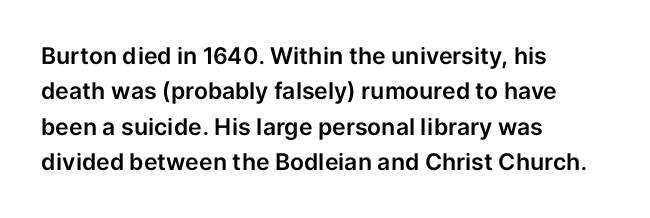
{"italic": "no", "underline": "no", "align": "left", "line_spacing": "normal", "line_spacing_ratio": 1.54, "letter_spacing": "normal", "letter_spacing_em": 0.0, "glyph_px": 23}
